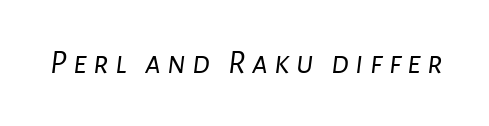
The image shows 33 px light type, italic (leaning right); set not underlined; low stroke contrast and a medium x-height.
